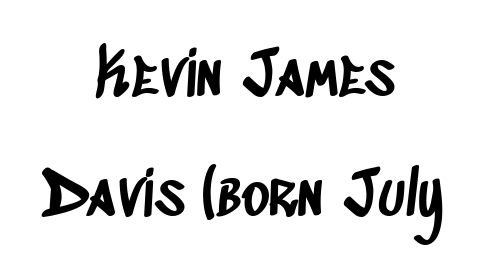
{"serif": "no", "width": "condensed", "stroke_contrast": "low", "x_height": "large", "monospaced": "no", "underline": "no", "align": "center", "line_spacing": "loose", "line_spacing_ratio": 2.0, "letter_spacing": "normal", "letter_spacing_em": 0.0, "glyph_px": 60}
